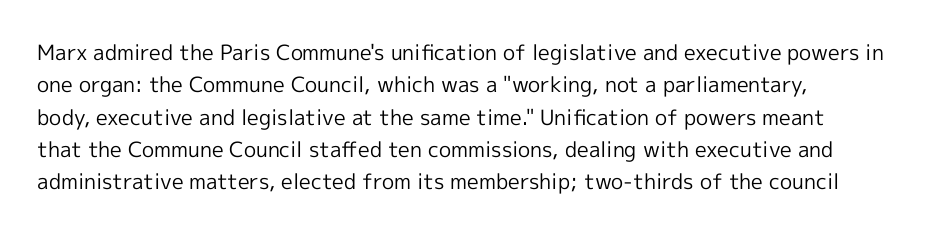
Words float on clear page, feet unadorned. Letters have the restrained weight of plain body copy at most. Horizontal alignment here is leftward, the default for most running prose. Whoever set this chose a conventional vertical rhythm. This sample uses an upright cut, with every glyph sitting square on the baseline.
